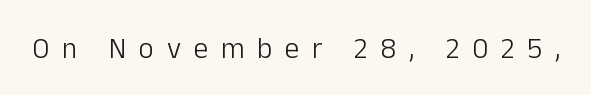
The image shows 29 px light sans-serif type, upright; set unusually wide letter spacing (+0.44 em), not underlined; low stroke contrast and a medium x-height.
